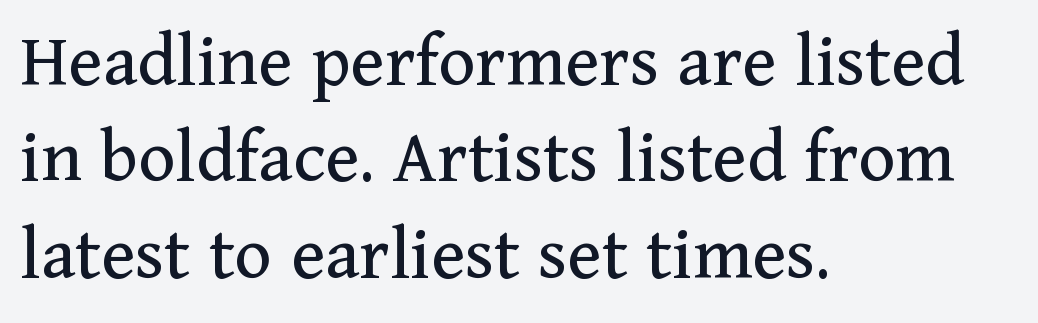
{"serif": "yes", "italic": "no", "bold": "no", "weight": "regular", "width": "normal", "stroke_contrast": "medium", "x_height": "medium", "monospaced": "no", "underline": "no", "align": "left", "line_spacing_ratio": 1.22, "letter_spacing": "normal", "letter_spacing_em": 0.0, "glyph_px": 79}
